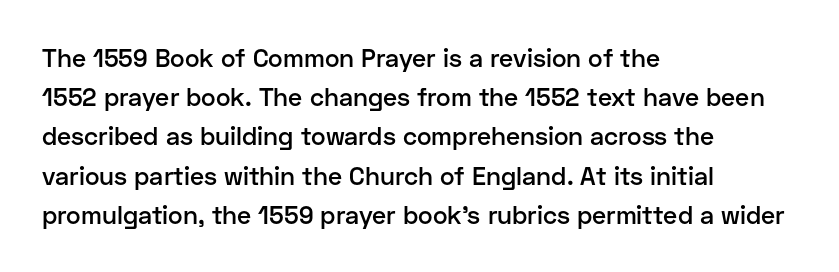
The image shows 25 px text type, upright; set left-aligned, normal line spacing (1.57x), normal letter spacing, not underlined.
